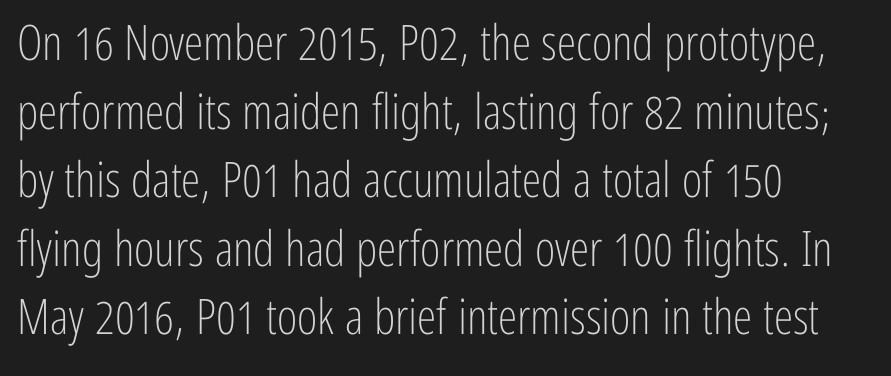
Rule under the text: the space is simply empty. Normally led — the rows are evenly, conventionally spaced. This sample has the flowing, uneven cadence of proportional lettering. Each word holds together tightly as a unit, with standard inter-letter gaps.
